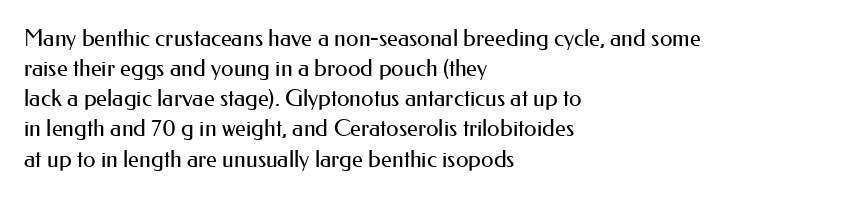
The image shows 23 px text type, upright; set left-aligned, normal line spacing (1.31x), normal letter spacing, not underlined.
